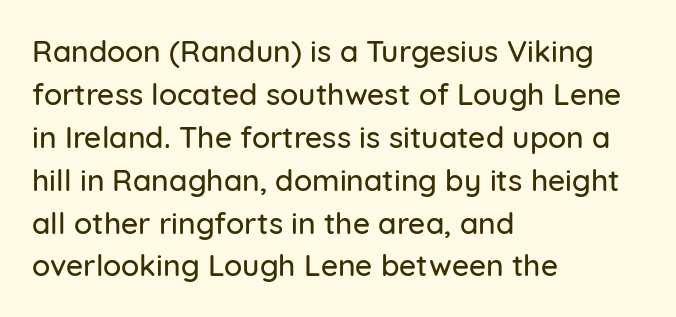
Q: Is the text italic (slanted)? A: No, it is upright.
Q: Is the typeface a serif or a sans-serif typeface? A: Sans-serif.
Q: Is the text underlined? A: No.
Q: How is the paragraph aligned? A: Left-aligned.
Q: Is the spacing between letters normal or unusually wide? A: Normal.
Q: Is the spacing between lines tight, normal or loose? A: Normal.
Q: Width (condensed, normal, or wide)? A: Normal.
Q: Stroke contrast? A: Low.
Q: x-height? A: Medium.
Q: Monospaced? A: No.
